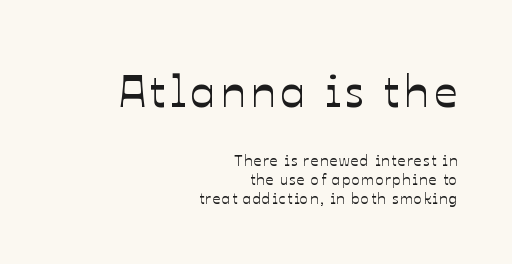
The image shows 46 px text type, upright; set right-aligned, normal line spacing (1.25x), not underlined; the first (top) block is 3.07x larger; low stroke contrast and a medium x-height.
